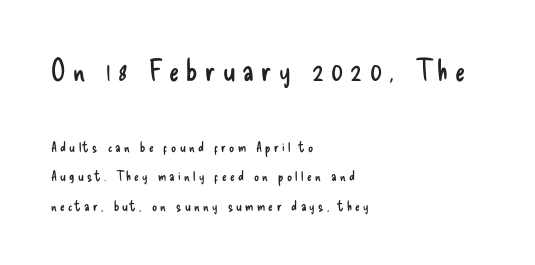
Each letter's strokes conclude bluntly, with no projecting serifs. The baseline area is clear. Rows of type keep a wide berth in the vertical direction. These lines are set flush left with a ragged right edge. This sample uses an upright cut, with every glyph sitting square on the baseline. Weight class: somewhere from thin through regular.
